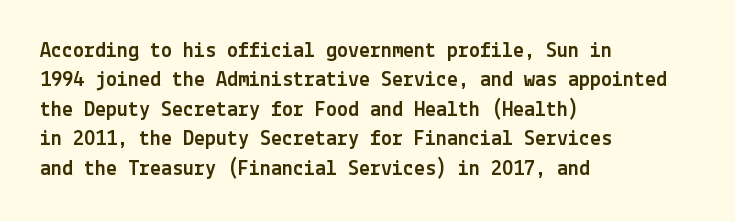
{"italic": "no", "underline": "no", "align": "left", "line_spacing": "normal", "line_spacing_ratio": 1.34, "letter_spacing": "normal", "letter_spacing_em": 0.0, "glyph_px": 22}
